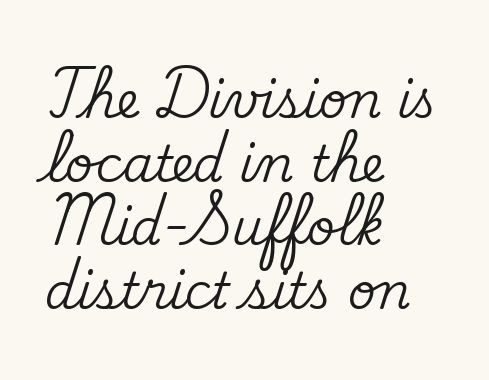
Q: Is the text italic (slanted)? A: Yes.
Q: Is the text underlined? A: No.
Q: How is the paragraph aligned? A: Left-aligned.
Q: Is the spacing between letters normal or unusually wide? A: Normal.
Q: Is the spacing between lines tight, normal or loose? A: Normal.
Q: Width (condensed, normal, or wide)? A: Normal.
Q: Stroke contrast? A: Medium.
Q: x-height? A: Small.
Q: Monospaced? A: No.
